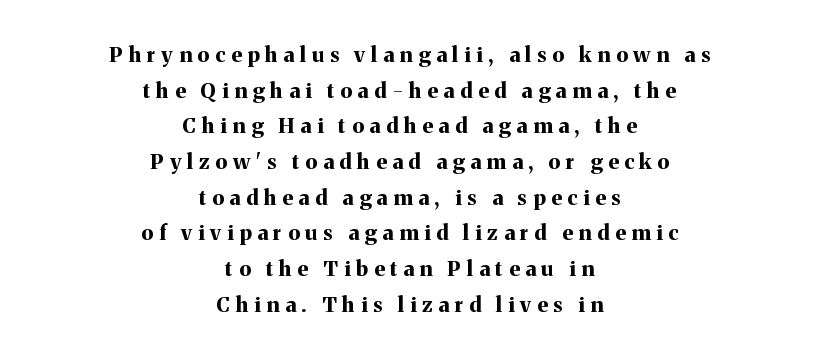
Q: Is the text bold? A: Yes.
Q: Is the text italic (slanted)? A: No, it is upright.
Q: Is the text underlined? A: No.
Q: How is the paragraph aligned? A: Centered.
Q: Is the spacing between letters normal or unusually wide? A: Unusually wide.
Q: Is the spacing between lines tight, normal or loose? A: Normal.
